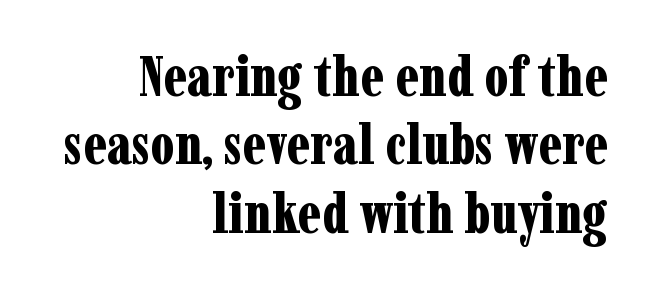
The image shows 56 px bold, condensed serif type, upright; set right-aligned, line spacing 1.22x, normal letter spacing, not underlined; low stroke contrast and a medium x-height.
